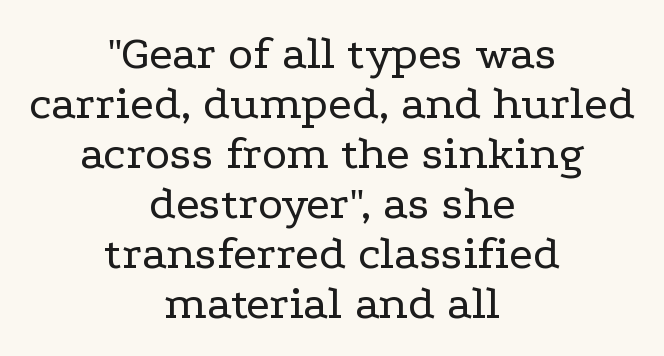
Q: Is the text bold? A: No.
Q: Is the text italic (slanted)? A: No, it is upright.
Q: Is the typeface a serif or a sans-serif typeface? A: Serif.
Q: Is the text underlined? A: No.
Q: How is the paragraph aligned? A: Centered.
Q: Is the spacing between letters normal or unusually wide? A: Normal.
Q: Is the spacing between lines tight, normal or loose? A: Tight.
Q: Width (condensed, normal, or wide)? A: Wide.
Q: Stroke contrast? A: Low.
Q: x-height? A: Medium.
Q: Monospaced? A: No.
